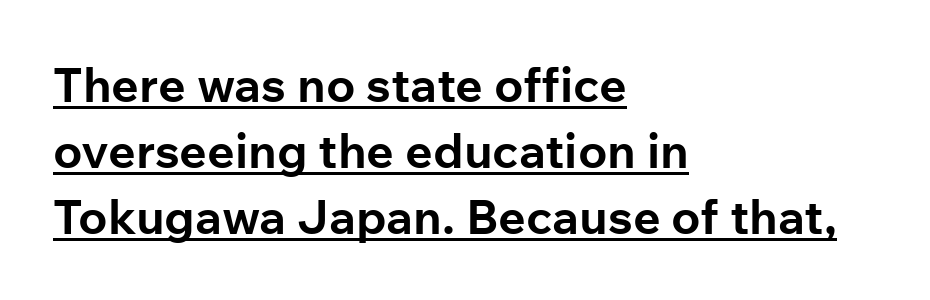
The image shows 48 px bold sans-serif type, upright; set left-aligned, normal line spacing (1.37x), normal letter spacing, underlined; low stroke contrast and a medium x-height.
